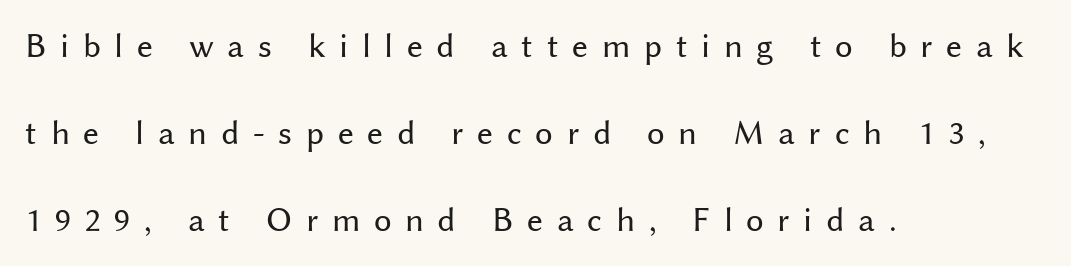
A typesetter would call this proportional, since set widths differ per character. Whoever set this chose breathing room over compactness in the vertical rhythm. Unlike italic type, these characters show no tilt at all. Underline: absent.
